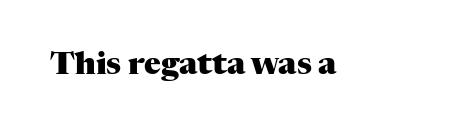
The image shows 31 px heavy serif type, upright; set normal letter spacing, not underlined; medium stroke contrast and a medium x-height.
